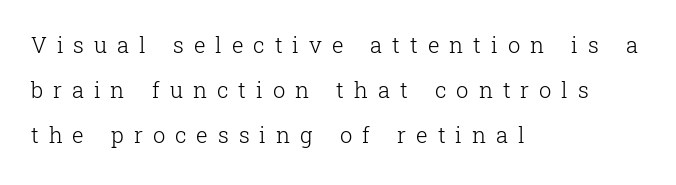
Q: Is the text bold? A: No.
Q: Is the text italic (slanted)? A: No, it is upright.
Q: Is the text underlined? A: No.
Q: How is the paragraph aligned? A: Left-aligned.
Q: Is the spacing between letters normal or unusually wide? A: Unusually wide.
Q: Is the spacing between lines tight, normal or loose? A: Loose.
